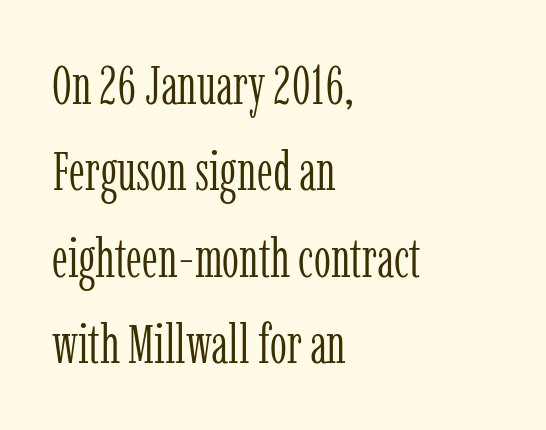
The image shows 54 px light, condensed serif type, upright; set left-aligned, normal line spacing (1.6x), normal letter spacing, not underlined; low stroke contrast and a medium x-height.
